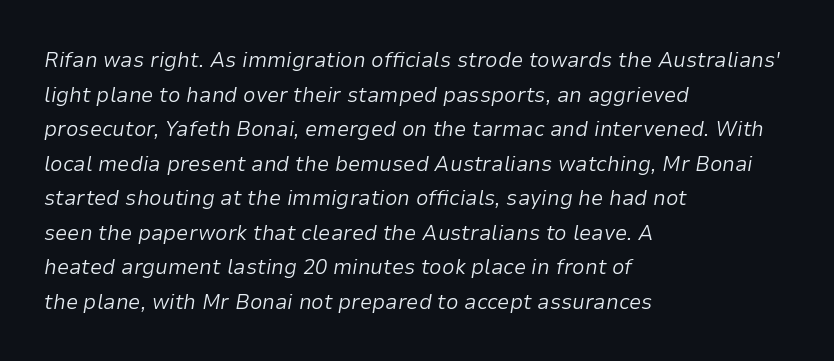
The image shows 22 px text type, italic (leaning right); set left-aligned, normal line spacing (1.57x), normal letter spacing, not underlined.
